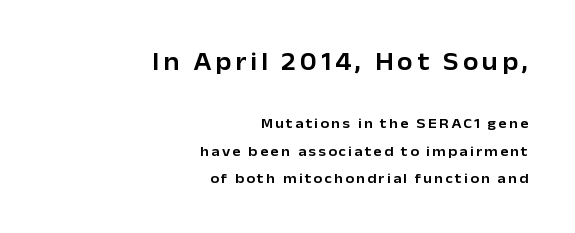
Q: Is the text italic (slanted)? A: No, it is upright.
Q: Is the text underlined? A: No.
Q: How is the paragraph aligned? A: Right-aligned.
Q: Is the spacing between lines tight, normal or loose? A: Loose.
Q: Which block of text is set in a larger size, the first (top) or the second (bottom)? A: The first (top) one.
